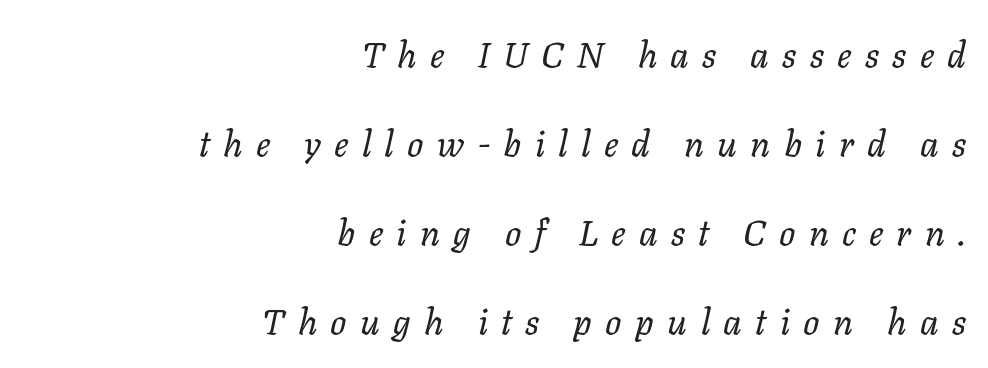
The font sits on the lighter half of the weight spectrum, regular included. Slanted lettering throughout. The tracking reads as deliberately expanded to a designer's eye. Here the designer chose a conventional face with non-uniform glyph widths. Successive baselines arrive slowly, with a big drop between each.
